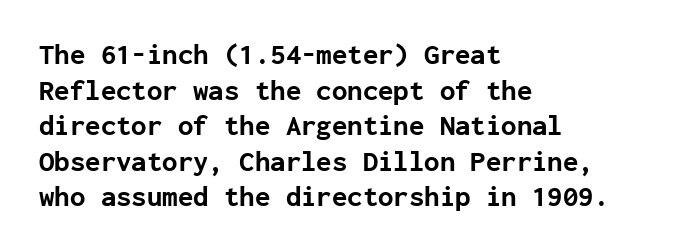
The image shows 28 px bold sans-serif type, upright, monospaced; set left-aligned, normal line spacing (1.27x), normal letter spacing, not underlined; low stroke contrast and a medium x-height.
